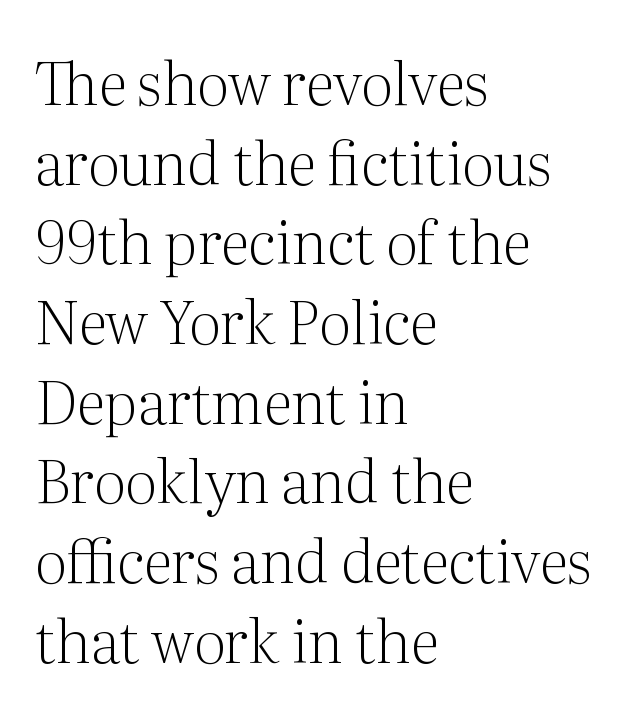
The image shows 59 px light serif type, upright; set left-aligned, normal line spacing (1.35x), normal letter spacing, not underlined; medium stroke contrast and a medium x-height.
